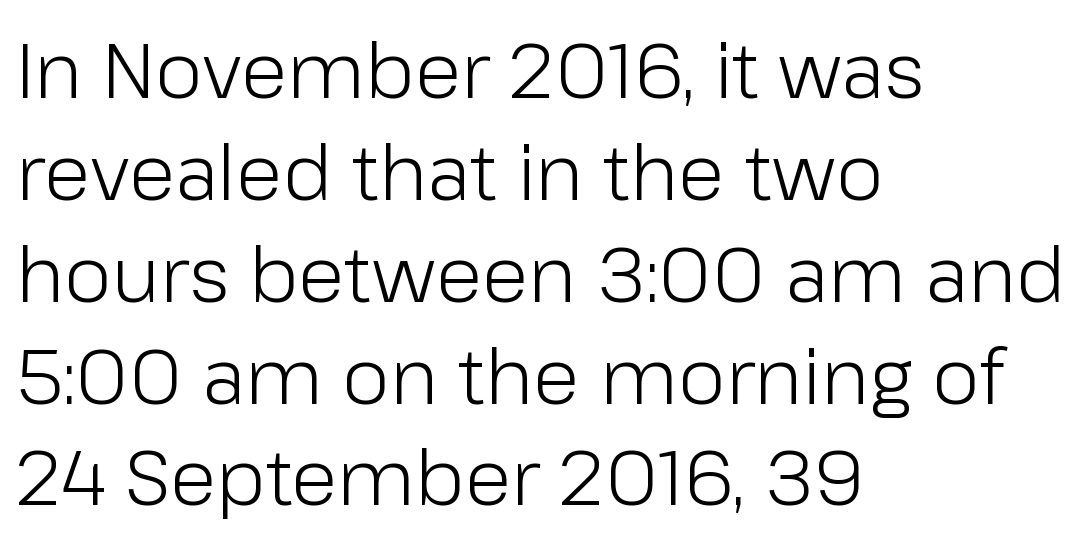
The image shows 76 px light sans-serif type, upright; set left-aligned, normal line spacing (1.34x), normal letter spacing, not underlined; low stroke contrast and a medium x-height.
